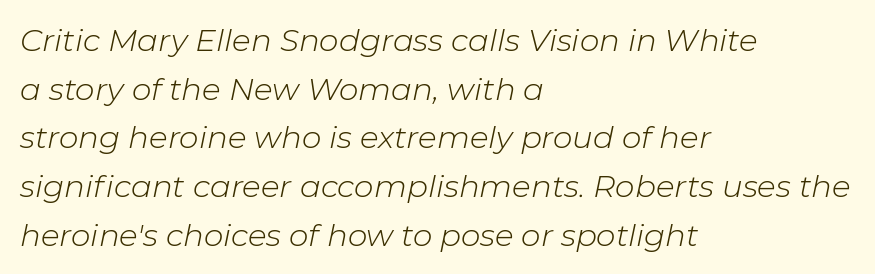
The image shows 31 px light type, italic (leaning right); set left-aligned, normal line spacing (1.57x), normal letter spacing, not underlined; low stroke contrast and a medium x-height.
